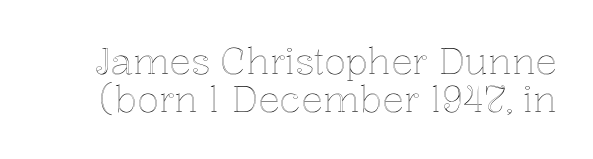
Think of a printed novel: that variable character pitch is what you see here. Very little white space separates one row of letters from the next. The lettering stays uniformly vertical, giving the passage a roman look. Look at the tracking — it's just the regular setting, nothing added. The string is rendered with underlining switched off.
